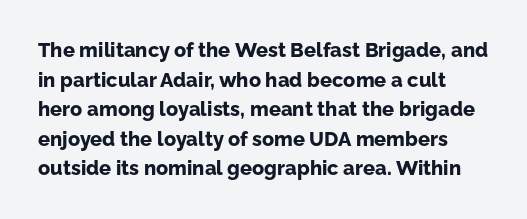
Q: Is the text bold? A: Yes.
Q: Is the text italic (slanted)? A: No, it is upright.
Q: Is the text underlined? A: No.
Q: Is the spacing between letters normal or unusually wide? A: Normal.
Q: Is the spacing between lines tight, normal or loose? A: Normal.
